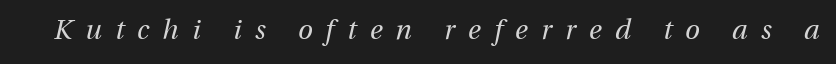
The image shows 27 px text type, italic (leaning right); set unusually wide letter spacing (+0.49 em), not underlined.
